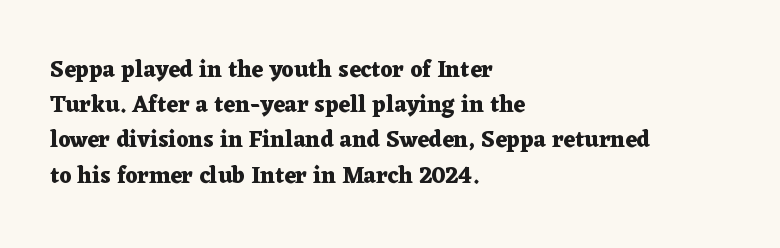
The image shows 23 px bold type, upright; set left-aligned, normal line spacing (1.53x), normal letter spacing, not underlined.
